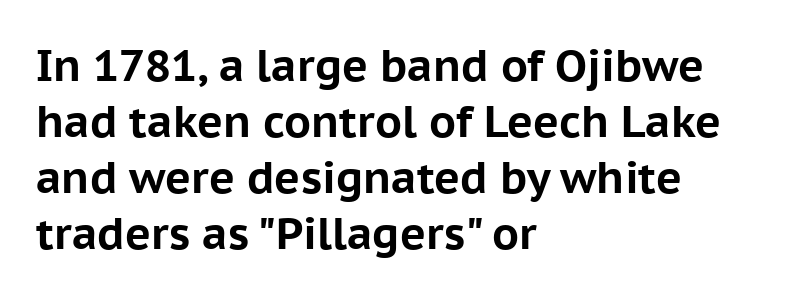
The image shows 44 px bold sans-serif type, upright; set left-aligned, normal line spacing (1.27x), normal letter spacing, not underlined; low stroke contrast and a medium x-height.
